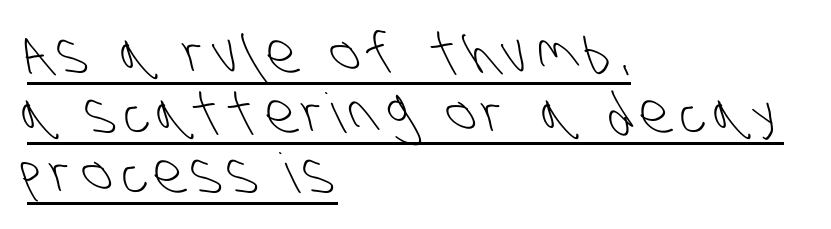
{"serif": "no", "bold": "no", "weight": "light", "width": "condensed", "stroke_contrast": "low", "x_height": "large", "monospaced": "no", "underline": "yes", "align": "left", "line_spacing": "tight", "line_spacing_ratio": 1.09, "glyph_px": 55}
